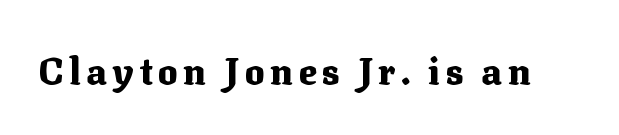
Q: Is the text bold? A: Yes.
Q: Is the text italic (slanted)? A: No, it is upright.
Q: Is the typeface a serif or a sans-serif typeface? A: Serif.
Q: Is the text underlined? A: No.
Q: Width (condensed, normal, or wide)? A: Normal.
Q: Stroke contrast? A: Medium.
Q: x-height? A: Medium.
Q: Monospaced? A: No.
